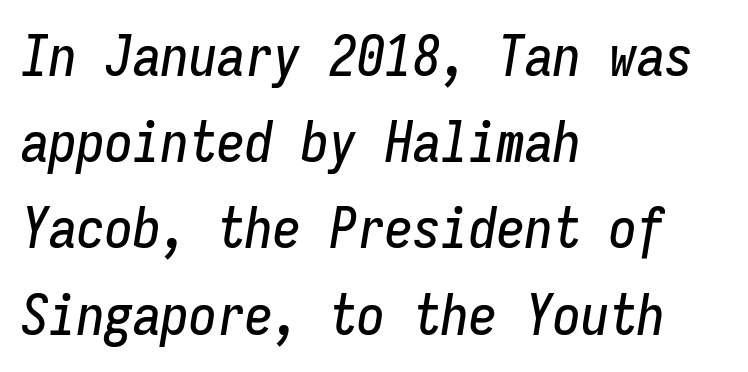
Q: Is the text italic (slanted)? A: Yes, it leans right by about 9 degrees.
Q: Is the text underlined? A: No.
Q: How is the paragraph aligned? A: Left-aligned.
Q: Is the spacing between letters normal or unusually wide? A: Normal.
Q: Is the spacing between lines tight, normal or loose? A: Normal.
Q: Width (condensed, normal, or wide)? A: Condensed.
Q: Stroke contrast? A: Low.
Q: x-height? A: Medium.
Q: Monospaced? A: Yes.
